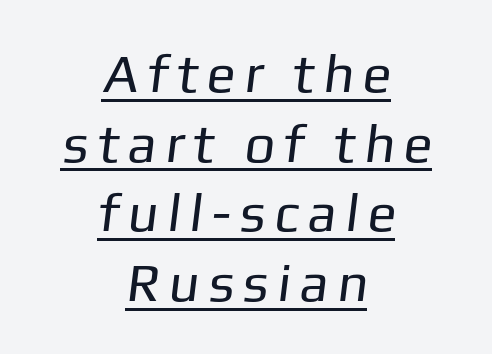
{"serif": "no", "bold": "no", "weight": "regular", "width": "normal", "stroke_contrast": "low", "x_height": "medium", "monospaced": "no", "underline": "yes", "align": "center", "line_spacing": "normal", "line_spacing_ratio": 1.29, "glyph_px": 54}
